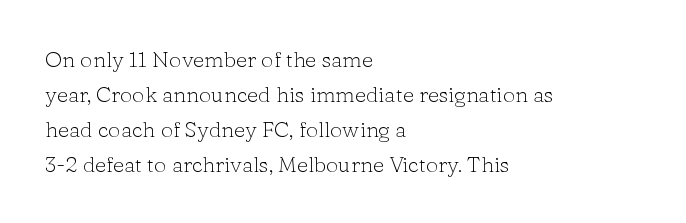
{"italic": "no", "bold": "no", "underline": "no", "align": "left", "line_spacing": "normal", "line_spacing_ratio": 1.59, "letter_spacing": "normal", "letter_spacing_em": 0.0, "glyph_px": 22}
